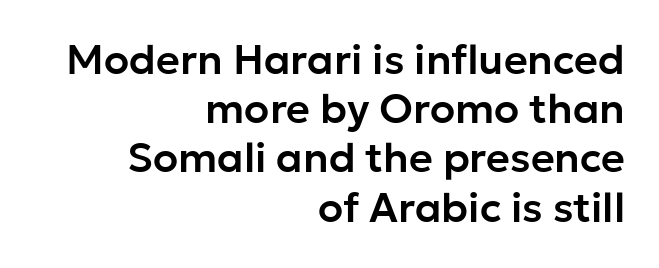
The image shows 41 px sans-serif type, upright; set right-aligned, line spacing 1.2x, normal letter spacing, not underlined; low stroke contrast and a medium x-height.
